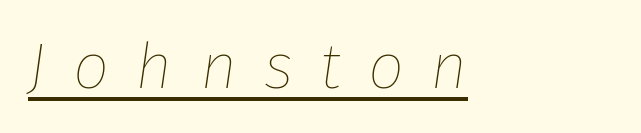
{"italic": "yes", "lean": "right", "slant_degrees": 8, "bold": "no", "weight": "thin", "width": "normal", "stroke_contrast": "low", "x_height": "medium", "monospaced": "no", "underline": "yes", "letter_spacing": "wide", "letter_spacing_em": 0.42, "glyph_px": 64}
